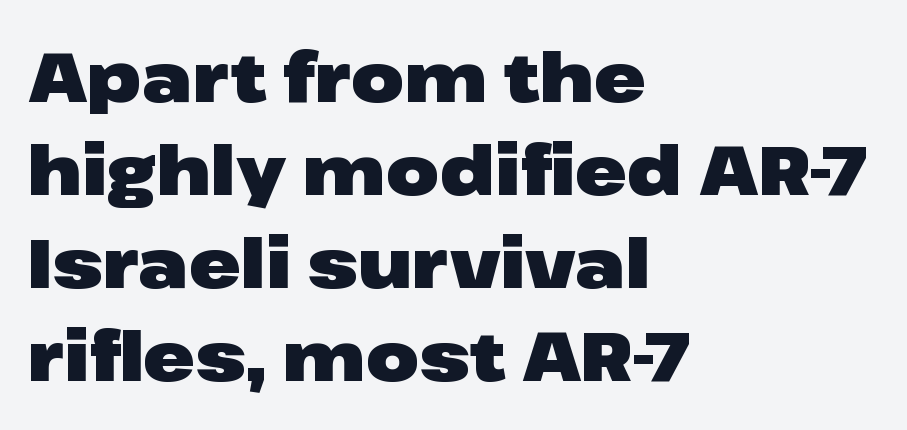
The image shows 69 px heavy, wide sans-serif type, upright; set left-aligned, normal line spacing (1.35x), normal letter spacing, not underlined; low stroke contrast and a medium x-height.
